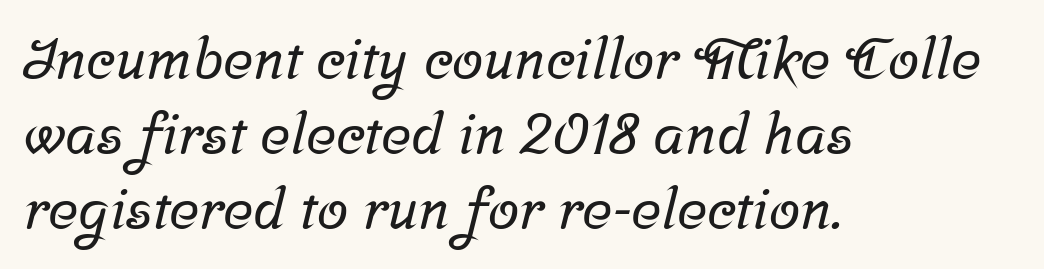
Just letters on the line, the space beneath them empty. Is the block centered? No — it sits flush against the left margin. Looks like regular typesetting: each glyph gets only the width it needs. What's the leading like? Ordinary, nothing unusual. Tracking value appears to be zero — textbook default spacing.
